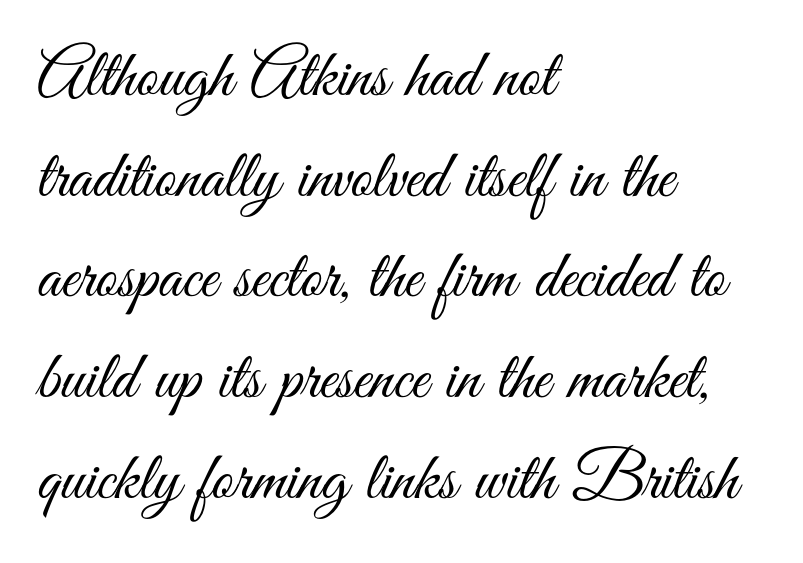
Q: Is the text bold? A: No.
Q: Is the text italic (slanted)? A: Yes.
Q: Is the typeface a serif or a sans-serif typeface? A: Sans-serif.
Q: Is the text underlined? A: No.
Q: How is the paragraph aligned? A: Left-aligned.
Q: Is the spacing between letters normal or unusually wide? A: Normal.
Q: Is the spacing between lines tight, normal or loose? A: Normal.
Q: Width (condensed, normal, or wide)? A: Condensed.
Q: Stroke contrast? A: Medium.
Q: x-height? A: Small.
Q: Monospaced? A: No.
